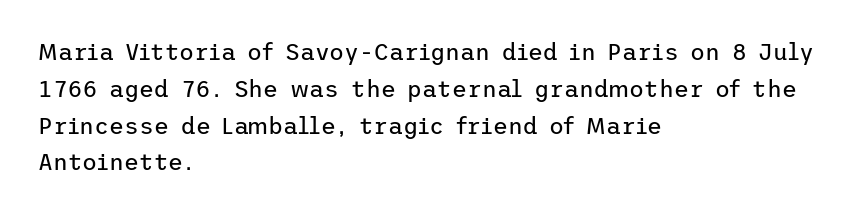
Q: Is the text bold? A: No.
Q: Is the text italic (slanted)? A: No, it is upright.
Q: Is the text underlined? A: No.
Q: How is the paragraph aligned? A: Left-aligned.
Q: Is the spacing between letters normal or unusually wide? A: Normal.
Q: Is the spacing between lines tight, normal or loose? A: Normal.
